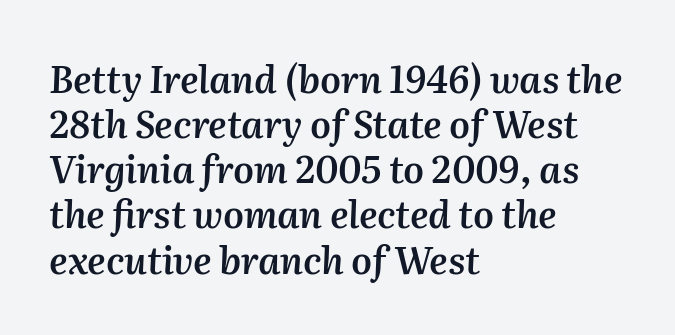
Beneath every word, the page is bare. Characters are canted at an angle relative to the baseline's perpendicular. Glyph-to-glyph distance matches everyday printed text. The paragraph has a hard left edge and a soft right edge. Weight: semibold (demi). Proportional: the letters do not fall into vertical columns.
